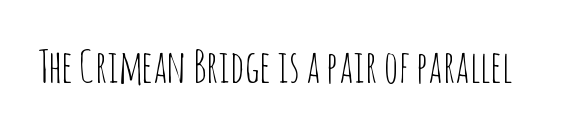
Q: Is the text bold? A: No.
Q: Is the text italic (slanted)? A: No, it is upright.
Q: Is the typeface a serif or a sans-serif typeface? A: Sans-serif.
Q: Is the text underlined? A: No.
Q: Is the spacing between letters normal or unusually wide? A: Normal.
Q: Width (condensed, normal, or wide)? A: Condensed.
Q: Stroke contrast? A: Low.
Q: x-height? A: Large.
Q: Monospaced? A: No.
